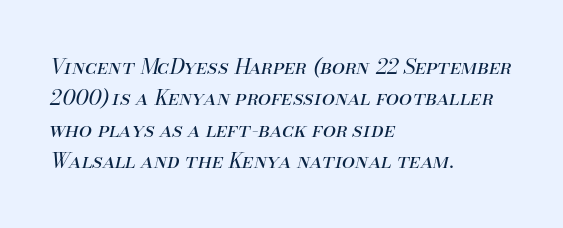
Q: Is the text bold? A: No.
Q: Is the text italic (slanted)? A: Yes, it leans right by about 13 degrees.
Q: Is the text underlined? A: No.
Q: How is the paragraph aligned? A: Left-aligned.
Q: Is the spacing between letters normal or unusually wide? A: Normal.
Q: Is the spacing between lines tight, normal or loose? A: Normal.
